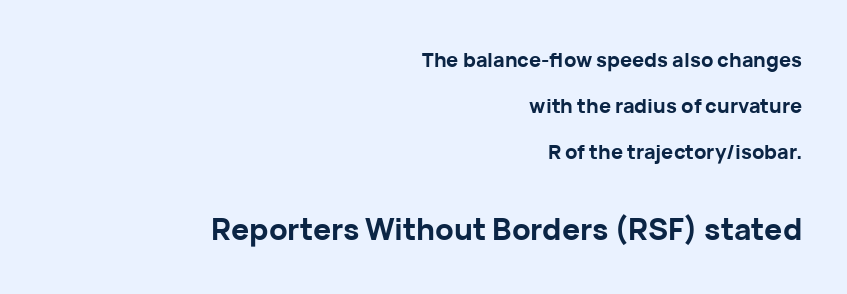
Q: Is the text bold? A: Yes.
Q: Is the text italic (slanted)? A: No, it is upright.
Q: Is the typeface a serif or a sans-serif typeface? A: Sans-serif.
Q: Is the text underlined? A: No.
Q: How is the paragraph aligned? A: Right-aligned.
Q: Is the spacing between letters normal or unusually wide? A: Normal.
Q: Is the spacing between lines tight, normal or loose? A: Loose.
Q: Which block of text is set in a larger size, the first (top) or the second (bottom)? A: The second (bottom) one.
Q: Width (condensed, normal, or wide)? A: Normal.
Q: Stroke contrast? A: Low.
Q: x-height? A: Medium.
Q: Monospaced? A: No.
